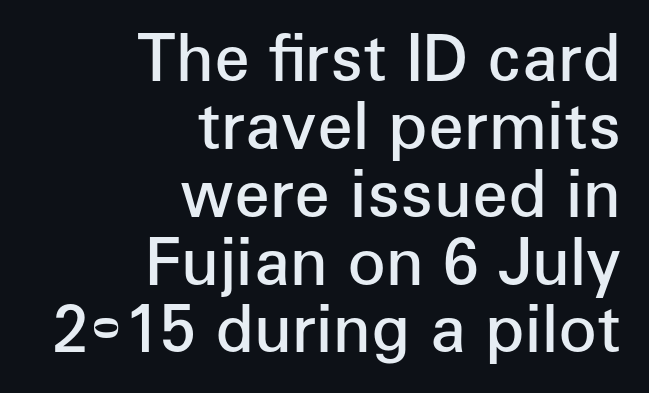
Q: Is the text bold? A: Semi-bold.
Q: Is the text italic (slanted)? A: No, it is upright.
Q: Is the typeface a serif or a sans-serif typeface? A: Sans-serif.
Q: Is the text underlined? A: No.
Q: How is the paragraph aligned? A: Right-aligned.
Q: Is the spacing between letters normal or unusually wide? A: Normal.
Q: Is the spacing between lines tight, normal or loose? A: Tight.
Q: Width (condensed, normal, or wide)? A: Normal.
Q: Stroke contrast? A: Low.
Q: x-height? A: Medium.
Q: Monospaced? A: No.
